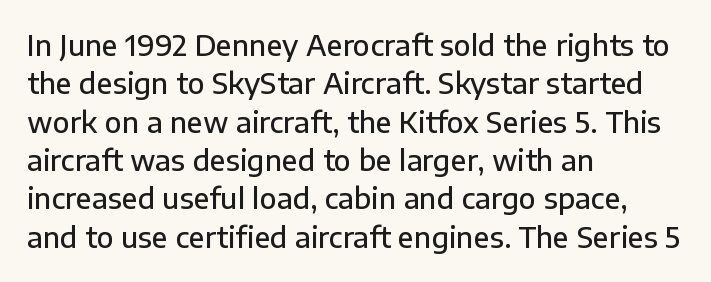
{"serif": "no", "italic": "no", "bold": "semi", "weight": "semibold", "width": "normal", "stroke_contrast": "low", "x_height": "medium", "monospaced": "no", "underline": "no", "align": "left", "line_spacing": "normal", "line_spacing_ratio": 1.37, "letter_spacing": "normal", "letter_spacing_em": 0.0, "glyph_px": 28}
